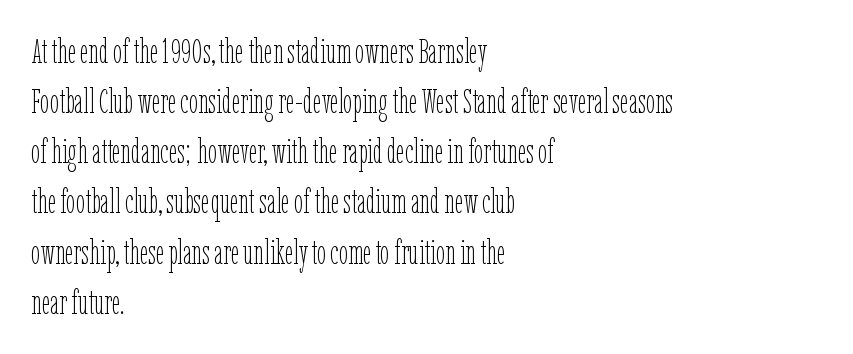
The image shows 33 px thin, condensed type, upright; set left-aligned, normal line spacing (1.52x), normal letter spacing, not underlined; low stroke contrast and a medium x-height.
